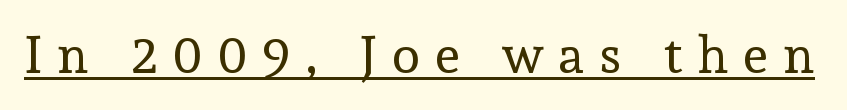
Q: Is the text bold? A: No.
Q: Is the text italic (slanted)? A: No, it is upright.
Q: Is the typeface a serif or a sans-serif typeface? A: Serif.
Q: Is the text underlined? A: Yes.
Q: Is the spacing between letters normal or unusually wide? A: Unusually wide.
Q: Width (condensed, normal, or wide)? A: Normal.
Q: x-height? A: Medium.
Q: Monospaced? A: No.
